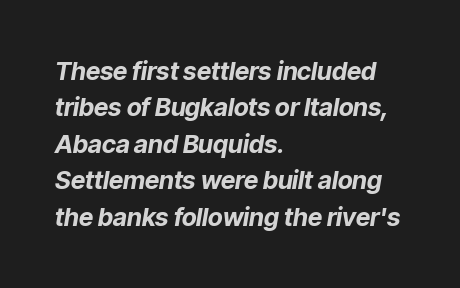
The image shows 25 px bold type, italic (leaning right); set left-aligned, normal line spacing (1.46x), normal letter spacing, not underlined.
